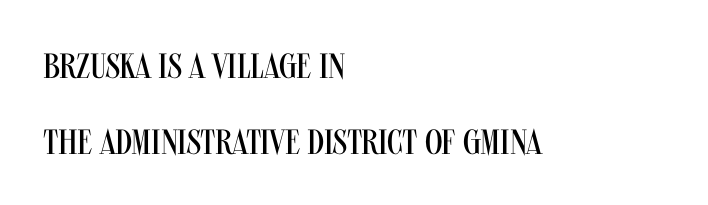
{"serif": "no", "italic": "no", "bold": "no", "weight": "regular", "width": "condensed", "stroke_contrast": "medium", "x_height": "large", "monospaced": "no", "underline": "no", "align": "left", "line_spacing": "loose", "line_spacing_ratio": 2.18, "letter_spacing": "normal", "letter_spacing_em": 0.0, "glyph_px": 35}
